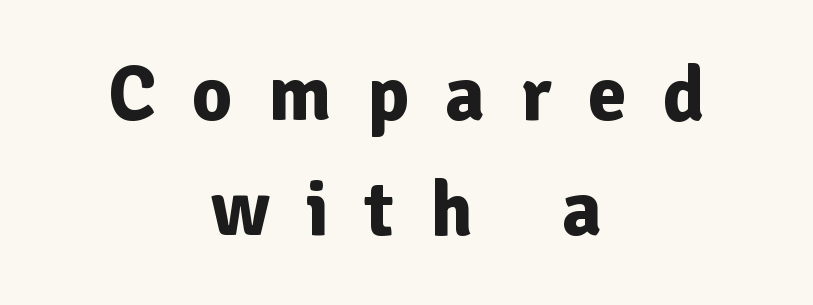
{"serif": "no", "italic": "no", "bold": "yes", "weight": "bold", "width": "normal", "stroke_contrast": "low", "x_height": "medium", "monospaced": "no", "underline": "no", "align": "center", "line_spacing": "normal", "line_spacing_ratio": 1.48, "letter_spacing": "wide", "letter_spacing_em": 0.46, "glyph_px": 78}
